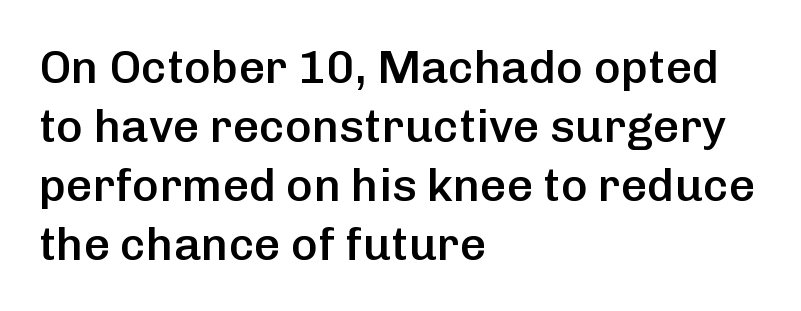
{"serif": "no", "italic": "no", "bold": "semi", "weight": "semibold", "width": "normal", "stroke_contrast": "low", "x_height": "medium", "monospaced": "no", "underline": "no", "align": "left", "line_spacing": "normal", "line_spacing_ratio": 1.28, "letter_spacing": "normal", "letter_spacing_em": 0.0, "glyph_px": 46}
